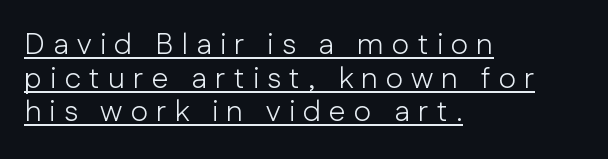
Q: Is the text bold? A: No.
Q: Is the text italic (slanted)? A: No, it is upright.
Q: Is the typeface a serif or a sans-serif typeface? A: Sans-serif.
Q: Is the text underlined? A: Yes.
Q: How is the paragraph aligned? A: Left-aligned.
Q: Is the spacing between letters normal or unusually wide? A: Unusually wide.
Q: Is the spacing between lines tight, normal or loose? A: Tight.
Q: Width (condensed, normal, or wide)? A: Normal.
Q: Stroke contrast? A: Low.
Q: x-height? A: Medium.
Q: Monospaced? A: No.
